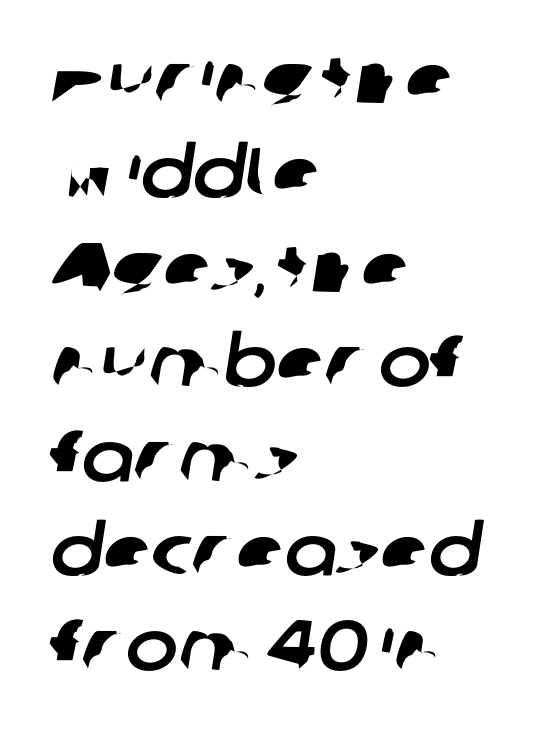
The image shows 70 px sans-serif type; set left-aligned, normal line spacing (1.35x), normal letter spacing, not underlined; low stroke contrast and a medium x-height.
